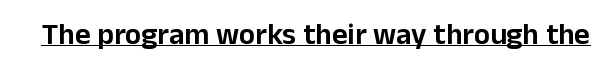
{"serif": "no", "italic": "no", "width": "normal", "stroke_contrast": "low", "x_height": "medium", "monospaced": "no", "underline": "yes", "letter_spacing": "normal", "letter_spacing_em": 0.0, "glyph_px": 30}
